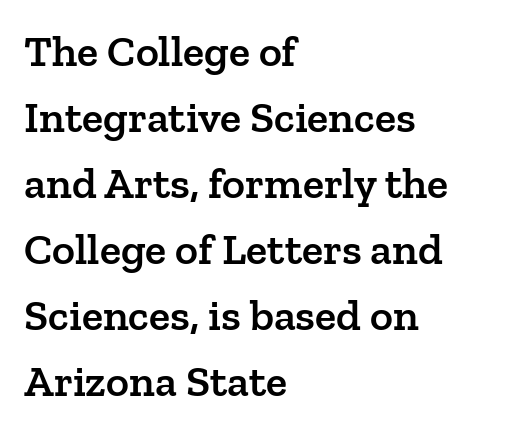
Q: Is the text bold? A: Semi-bold.
Q: Is the text italic (slanted)? A: No, it is upright.
Q: Is the typeface a serif or a sans-serif typeface? A: Serif.
Q: Is the text underlined? A: No.
Q: How is the paragraph aligned? A: Left-aligned.
Q: Is the spacing between letters normal or unusually wide? A: Normal.
Q: Is the spacing between lines tight, normal or loose? A: Normal.
Q: Width (condensed, normal, or wide)? A: Normal.
Q: Stroke contrast? A: Low.
Q: x-height? A: Medium.
Q: Monospaced? A: No.
